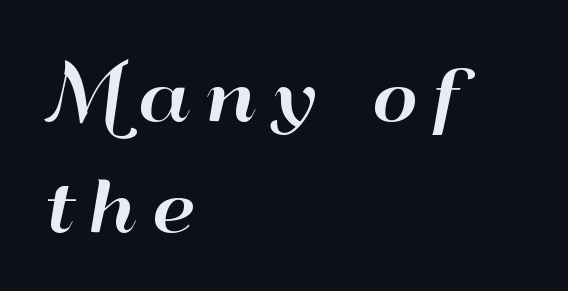
The image shows 70 px wide sans-serif type; set left-aligned, normal line spacing (1.59x), unusually wide letter spacing (+0.2 em), not underlined; high stroke contrast and a small x-height.
